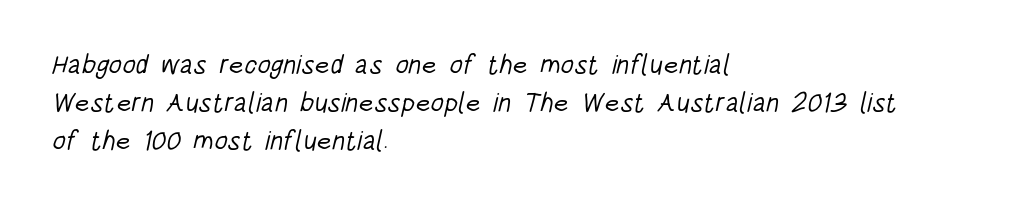
{"bold": "no", "underline": "no", "align": "left", "line_spacing": "normal", "line_spacing_ratio": 1.41, "letter_spacing": "normal", "letter_spacing_em": 0.0, "glyph_px": 27}
